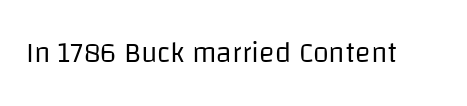
The image shows 29 px regular-weight sans-serif type, upright; set normal letter spacing, not underlined; low stroke contrast and a large x-height.
